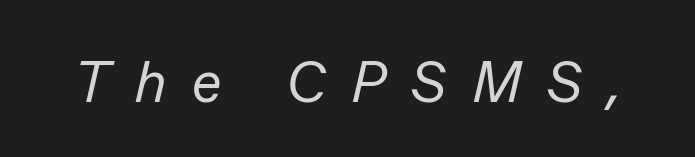
Q: Is the text bold? A: No.
Q: Is the text italic (slanted)? A: Yes, it leans right by about 13 degrees.
Q: Is the text underlined? A: No.
Q: Is the spacing between letters normal or unusually wide? A: Unusually wide.
Q: Width (condensed, normal, or wide)? A: Normal.
Q: Stroke contrast? A: Low.
Q: x-height? A: Medium.
Q: Monospaced? A: No.
